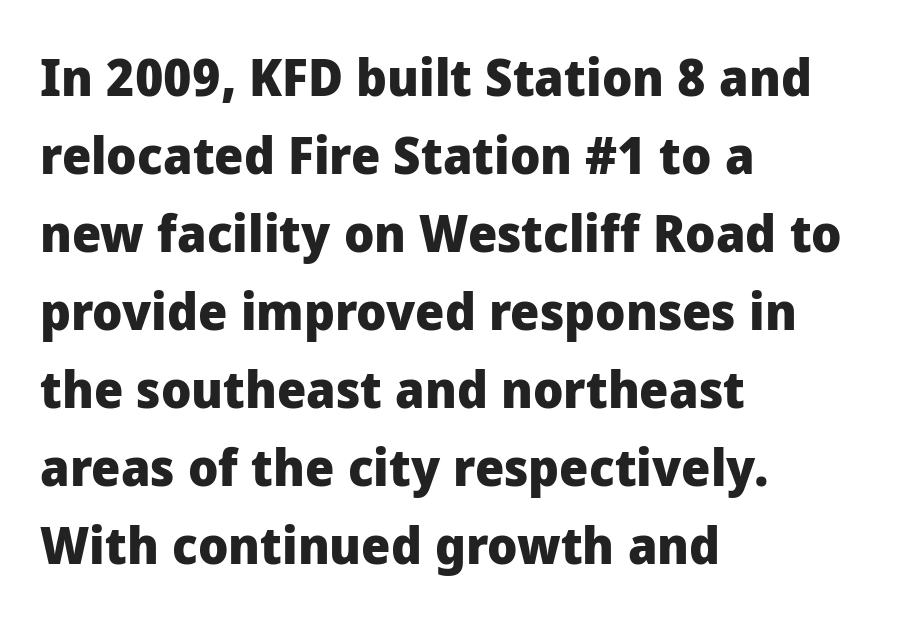
Which margin do the lines hug? The left one — the right edge is uneven. Caption: standard tracking, unaltered. The text was rendered using a sans face with plain stroke endings. Clear beneath every line of the passage. Nope, not italic — everything's standing straight. The rendering uses a bold face; every stroke is thick and dark.
